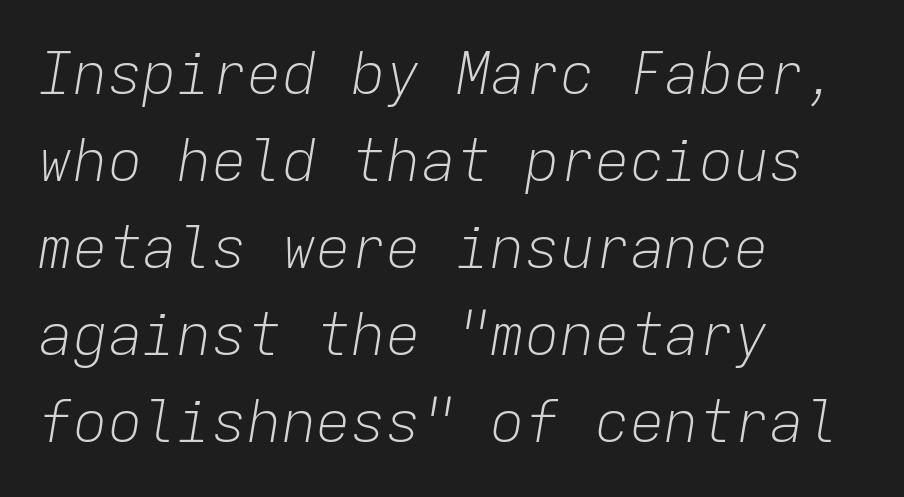
This rendering uses left alignment, leaving the right contour irregular. This sample uses plain, unmodified letter spacing. Quick note: underline off. No letter is thick-stroked: the sample isn't bold. Is there much room between lines? A standard amount, neither cramped nor airy.
